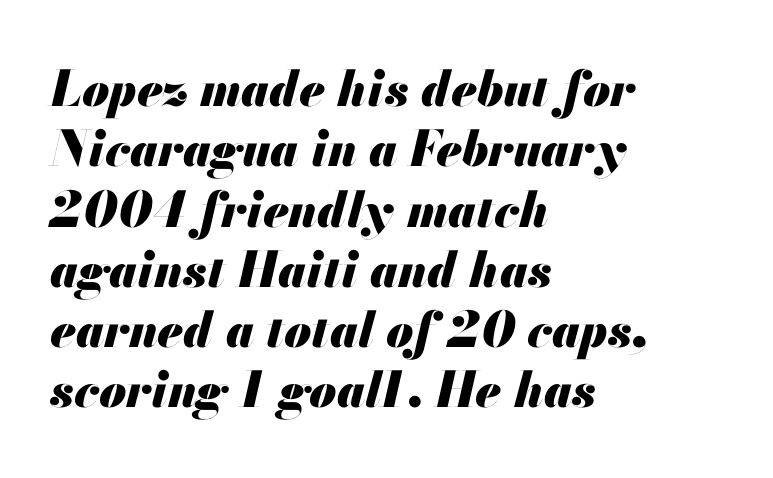
These lines are set flush left with a ragged right edge. In terms of weight, the rendering is a true, heavy bold. Note the varied advance widths — an 'i' is clearly narrower than an 'm'. Characters are canted at an angle relative to the baseline's perpendicular.
